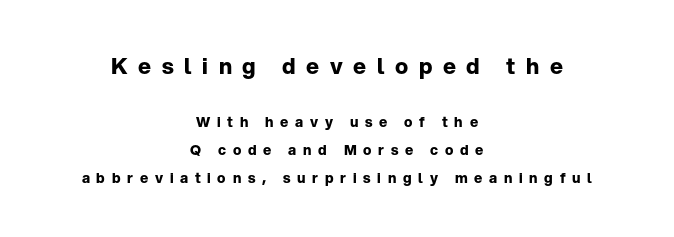
{"italic": "no", "bold": "yes", "underline": "no", "align": "center", "line_spacing": "loose", "line_spacing_ratio": 2.0, "letter_spacing": "wide", "letter_spacing_em": 0.48, "larger_block": "first", "size_ratio": 1.57, "glyph_px": 22}
